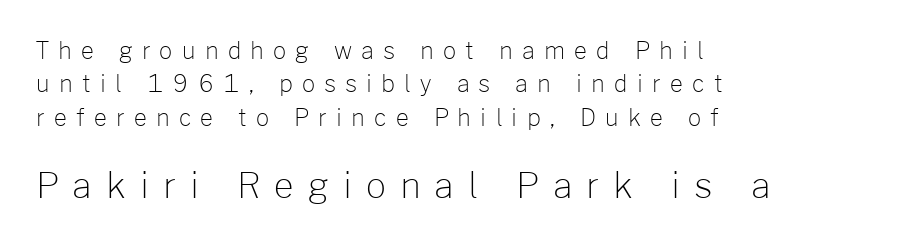
Weight: in the light-to-regular range. The typeface chosen for these lines omits serifs. These two chunks differ in scale, with the bottom chunk taking the larger measure. The rendering uses a moderate line-height, typical for paragraphs. The letters advance in unequal steps, a hallmark of proportional type.
